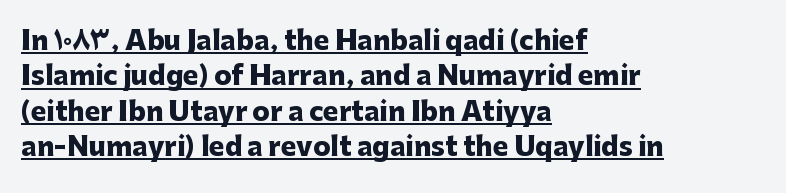
Q: Is the text bold? A: Yes.
Q: Is the text italic (slanted)? A: No, it is upright.
Q: Is the text underlined? A: Yes.
Q: How is the paragraph aligned? A: Left-aligned.
Q: Is the spacing between letters normal or unusually wide? A: Normal.
Q: Is the spacing between lines tight, normal or loose? A: Normal.
